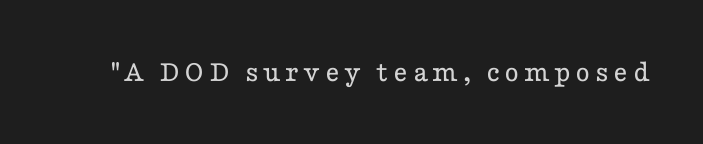
{"serif": "yes", "italic": "no", "bold": "no", "weight": "regular", "width": "wide", "stroke_contrast": "low", "x_height": "medium", "monospaced": "no", "underline": "no", "glyph_px": 31}
